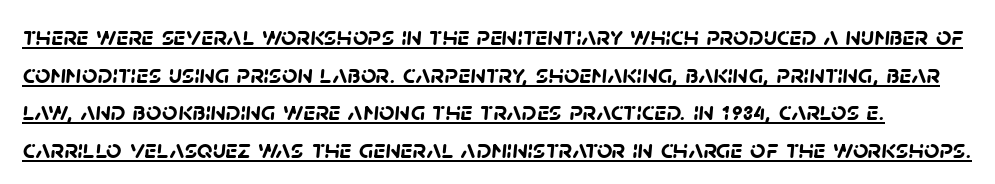
The image shows 27 px bold type; set normal line spacing (1.39x), normal letter spacing, underlined.
